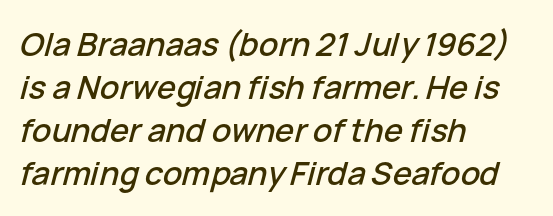
{"italic": "yes", "lean": "right", "slant_degrees": 15, "width": "normal", "stroke_contrast": "low", "x_height": "medium", "monospaced": "no", "underline": "no", "align": "left", "line_spacing": "normal", "line_spacing_ratio": 1.34, "letter_spacing": "normal", "letter_spacing_em": 0.0, "glyph_px": 32}
